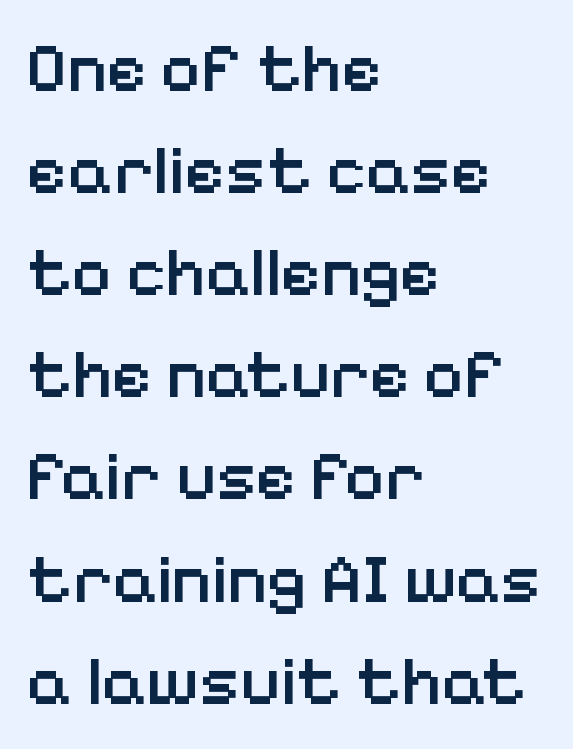
Do the characters align in a grid? No, the font is proportional. The strokes are fattened partway — semibold, not bold. When letters stand straight like this, we call the style roman or upright. Just letters on the line, the space beneath them empty. Nothing unusual about the tracking: characters are spaced as the font intends.
